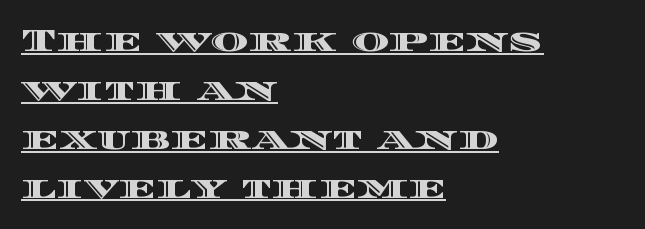
{"italic": "no", "width": "wide", "x_height": "large", "monospaced": "no", "underline": "yes", "align": "left", "line_spacing": "normal", "line_spacing_ratio": 1.53, "letter_spacing": "normal", "letter_spacing_em": 0.0, "glyph_px": 32}
